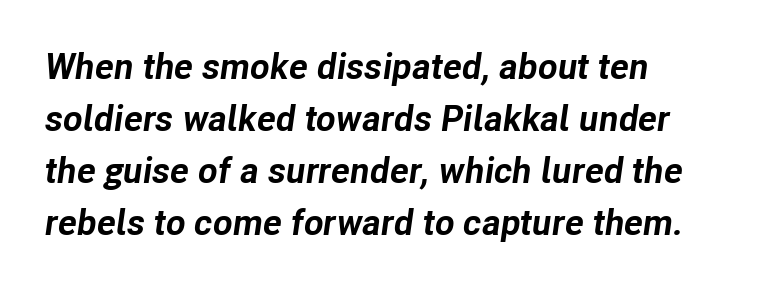
{"italic": "yes", "lean": "right", "slant_degrees": 8, "bold": "yes", "weight": "bold", "width": "normal", "stroke_contrast": "low", "x_height": "medium", "monospaced": "no", "underline": "no", "align": "left", "line_spacing": "normal", "line_spacing_ratio": 1.44, "letter_spacing": "normal", "letter_spacing_em": 0.0, "glyph_px": 36}
